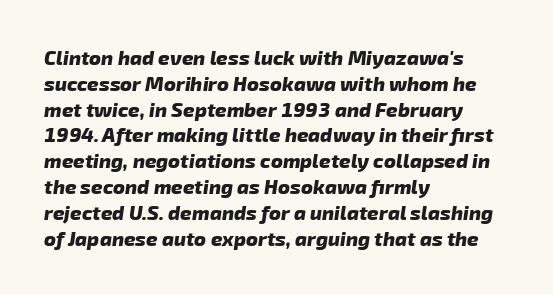
Q: Is the text bold? A: Yes.
Q: Is the text underlined? A: No.
Q: How is the paragraph aligned? A: Left-aligned.
Q: Is the spacing between letters normal or unusually wide? A: Normal.
Q: Is the spacing between lines tight, normal or loose? A: Normal.
